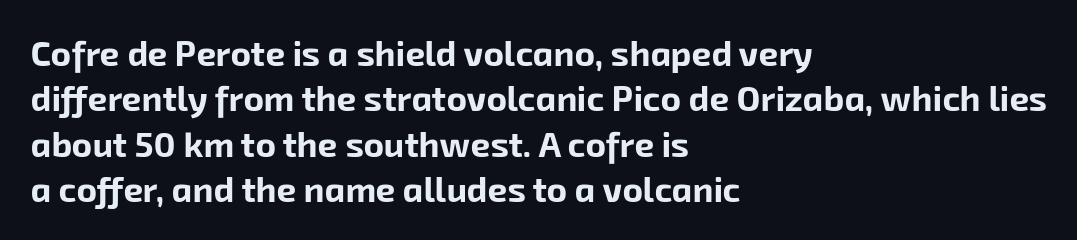
{"serif": "no", "bold": "yes", "weight": "bold", "width": "normal", "stroke_contrast": "low", "x_height": "medium", "monospaced": "no", "underline": "no", "align": "left", "line_spacing": "normal", "line_spacing_ratio": 1.3, "letter_spacing": "normal", "letter_spacing_em": 0.0, "glyph_px": 35}
